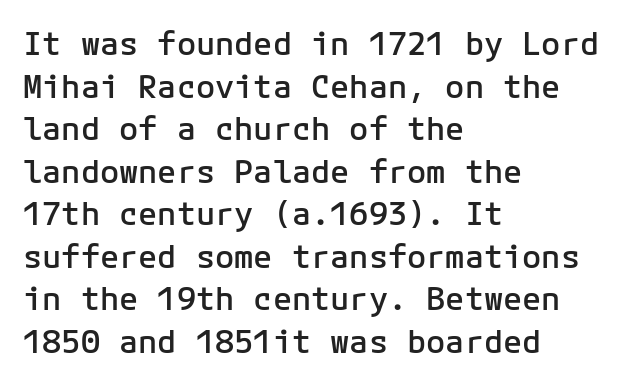
Q: Is the text bold? A: Semi-bold.
Q: Is the text italic (slanted)? A: No, it is upright.
Q: Is the typeface a serif or a sans-serif typeface? A: Sans-serif.
Q: Is the text underlined? A: No.
Q: How is the paragraph aligned? A: Left-aligned.
Q: Is the spacing between letters normal or unusually wide? A: Normal.
Q: Is the spacing between lines tight, normal or loose? A: Normal.
Q: Width (condensed, normal, or wide)? A: Normal.
Q: Stroke contrast? A: Low.
Q: x-height? A: Medium.
